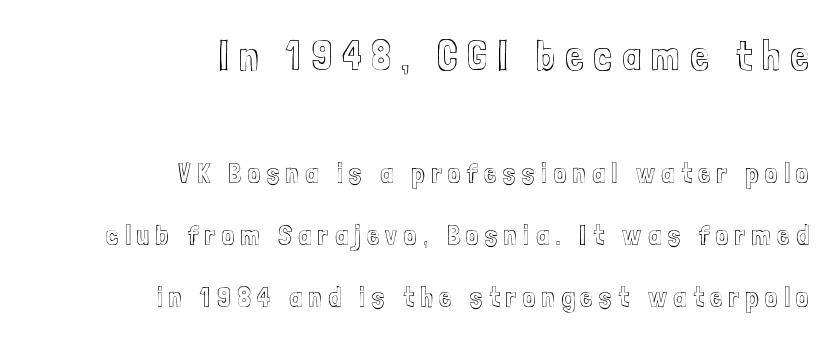
{"italic": "no", "width": "condensed", "x_height": "medium", "monospaced": "no", "underline": "no", "align": "right", "line_spacing": "loose", "line_spacing_ratio": 2.21, "letter_spacing": "wide", "letter_spacing_em": 0.23, "larger_block": "first", "size_ratio": 1.5, "glyph_px": 42}
